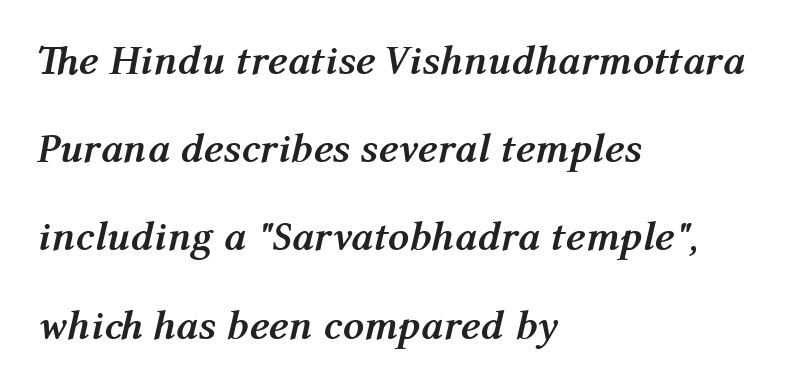
The image shows 42 px semibold type, italic (leaning right); set left-aligned, loose line spacing (2.1x), normal letter spacing, not underlined; medium stroke contrast and a medium x-height.
